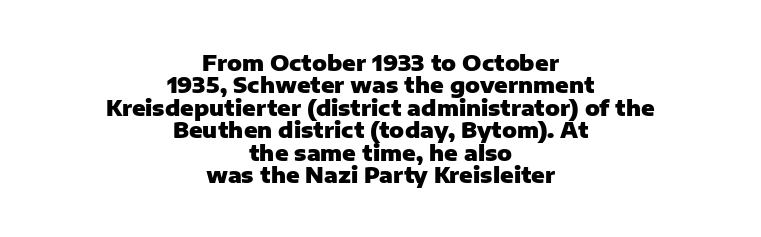
The image shows 22 px bold type, upright; set centered, tight line spacing (1.02x), normal letter spacing, not underlined.
